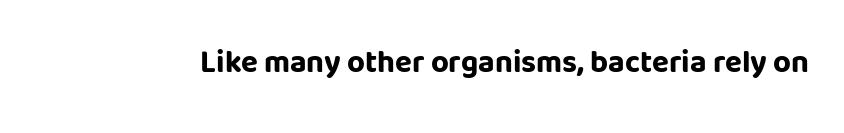
Q: Is the text bold? A: Yes.
Q: Is the text italic (slanted)? A: No, it is upright.
Q: Is the typeface a serif or a sans-serif typeface? A: Sans-serif.
Q: Is the text underlined? A: No.
Q: Is the spacing between letters normal or unusually wide? A: Normal.
Q: Width (condensed, normal, or wide)? A: Normal.
Q: Stroke contrast? A: Low.
Q: x-height? A: Large.
Q: Monospaced? A: No.
